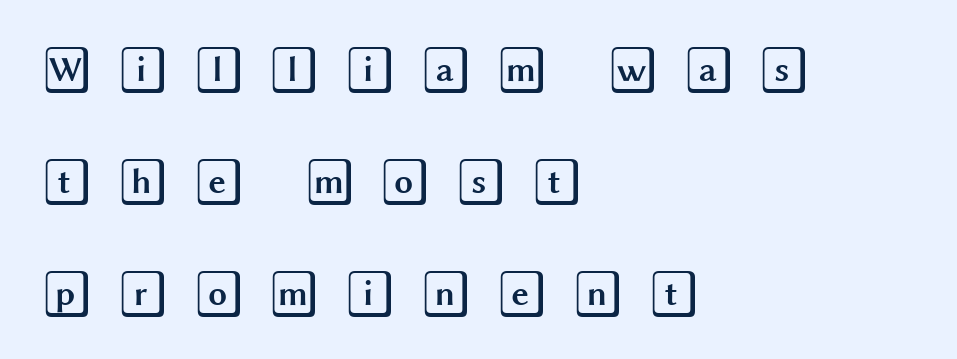
The rendering inserts visible extra space after every character. Notice how the stems are strictly vertical — no italics here. Which margin do the lines hug? The left one — the right edge is uneven. Interline gaps are noticeably wide in this sample.
